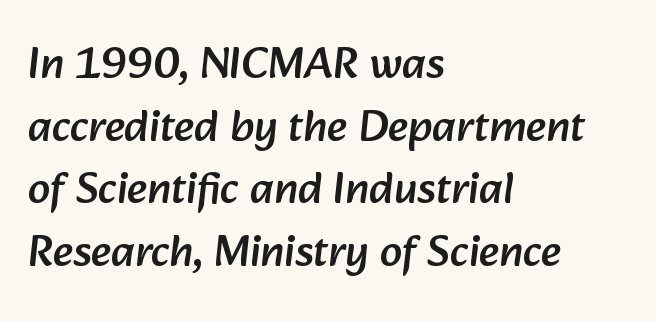
Lines of text with bare space underneath. Summary of vertical rhythm: regular, with standard interline spacing. Look at the bottom of the vertical strokes: they stop flat, with no serifs. You could not count columns in this text — the font is proportionally spaced. Words appear dense and cohesive because spacing is normal. Teacher's note: observe the even left margin — that is flush-left alignment.
